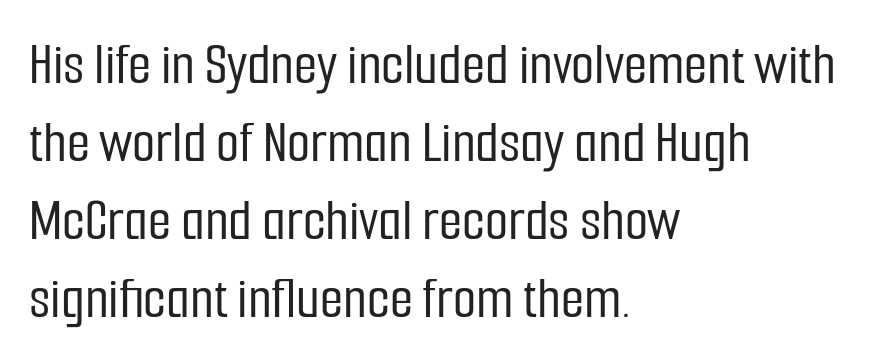
The image shows 60 px condensed sans-serif type, upright; set left-aligned, normal line spacing (1.3x), normal letter spacing, not underlined; low stroke contrast and a medium x-height.
